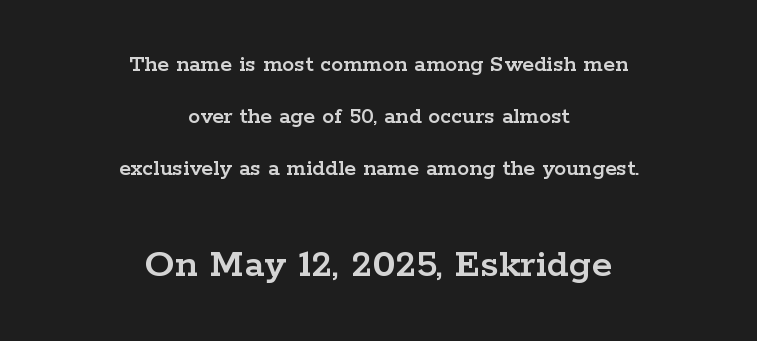
{"serif": "yes", "italic": "no", "width": "wide", "stroke_contrast": "low", "x_height": "medium", "monospaced": "no", "underline": "no", "align": "center", "line_spacing": "loose", "line_spacing_ratio": 2.17, "letter_spacing": "normal", "letter_spacing_em": 0.0, "larger_block": "second", "size_ratio": 1.75, "glyph_px": 42}
